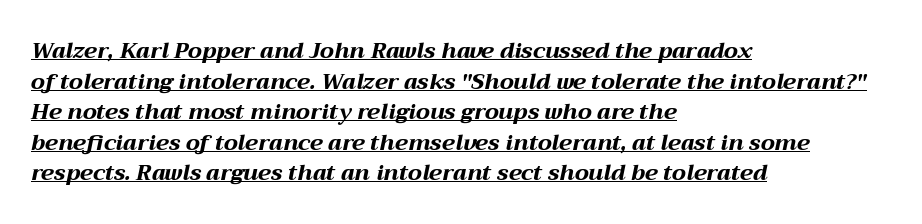
Q: Is the text bold? A: Yes.
Q: Is the text italic (slanted)? A: Yes, it leans right by about 12 degrees.
Q: Is the text underlined? A: Yes.
Q: How is the paragraph aligned? A: Left-aligned.
Q: Is the spacing between letters normal or unusually wide? A: Normal.
Q: Is the spacing between lines tight, normal or loose? A: Normal.
